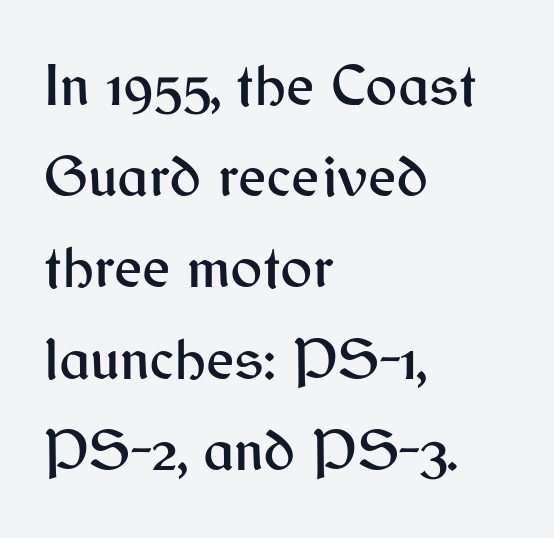
Q: Is the text italic (slanted)? A: No, it is upright.
Q: Is the typeface a serif or a sans-serif typeface? A: Sans-serif.
Q: Is the text underlined? A: No.
Q: How is the paragraph aligned? A: Left-aligned.
Q: Is the spacing between letters normal or unusually wide? A: Normal.
Q: Is the spacing between lines tight, normal or loose? A: Normal.
Q: Width (condensed, normal, or wide)? A: Normal.
Q: Stroke contrast? A: Medium.
Q: x-height? A: Medium.
Q: Monospaced? A: No.
